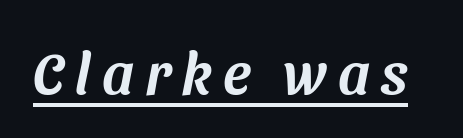
{"serif": "no", "width": "normal", "stroke_contrast": "medium", "x_height": "medium", "monospaced": "no", "underline": "yes", "glyph_px": 59}
